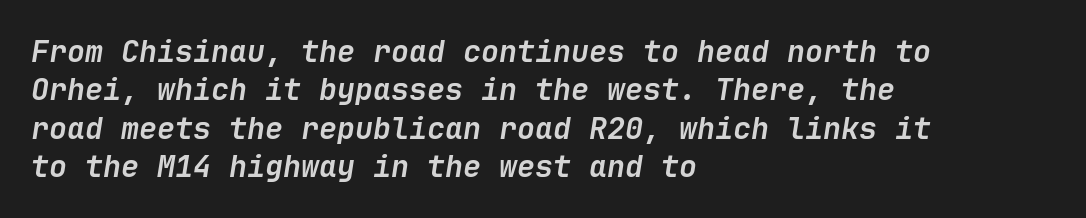
{"italic": "yes", "lean": "right", "slant_degrees": 9, "bold": "yes", "weight": "semibold", "width": "normal", "stroke_contrast": "low", "x_height": "medium", "underline": "no", "align": "left", "line_spacing": "normal", "line_spacing_ratio": 1.28, "letter_spacing": "normal", "letter_spacing_em": 0.0, "glyph_px": 30}
